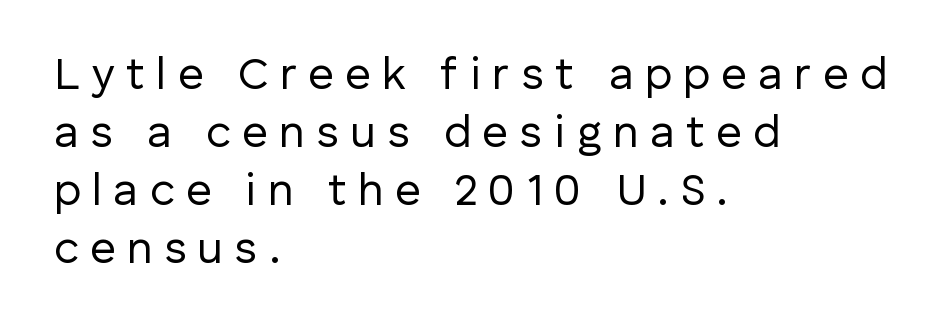
{"serif": "no", "italic": "no", "bold": "no", "weight": "regular", "width": "normal", "stroke_contrast": "low", "x_height": "medium", "monospaced": "no", "underline": "no", "align": "left", "line_spacing": "normal", "line_spacing_ratio": 1.29, "letter_spacing": "wide", "letter_spacing_em": 0.25, "glyph_px": 45}
